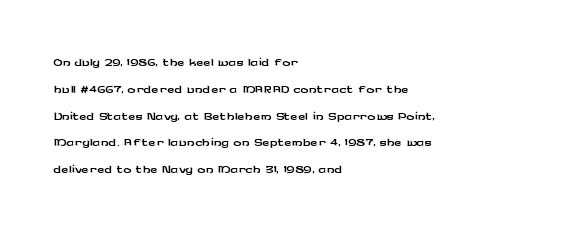
{"italic": "no", "underline": "no", "align": "left", "line_spacing": "normal", "line_spacing_ratio": 1.34, "letter_spacing": "normal", "letter_spacing_em": 0.0, "glyph_px": 20}
